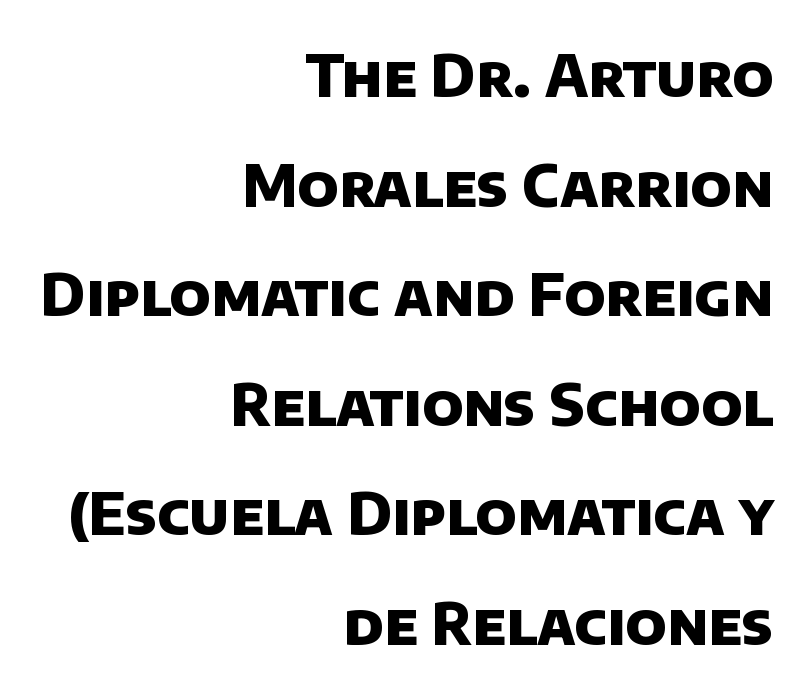
Nobody drew a line under any word here. Inter-character spacing is left at the font's built-in metrics. Which margin do the lines hug? The right one — the left edge is uneven. Note the varied advance widths — an 'i' is clearly narrower than an 'm'. This is heavy type, rendered in bold.
